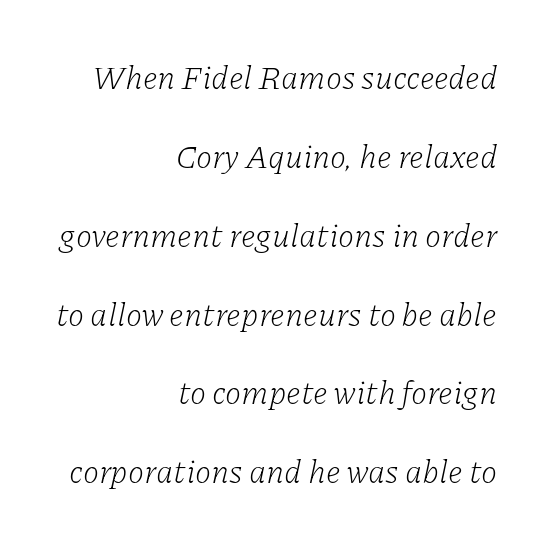
The image shows 33 px light serif type, italic (leaning right); set right-aligned, loose line spacing (2.39x), normal letter spacing, not underlined; low stroke contrast and a medium x-height.
